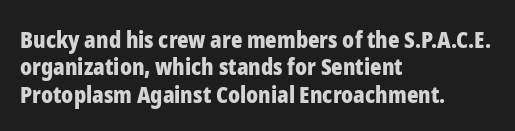
The image shows 22 px bold type, upright; set left-aligned, normal line spacing (1.25x), normal letter spacing, not underlined.
